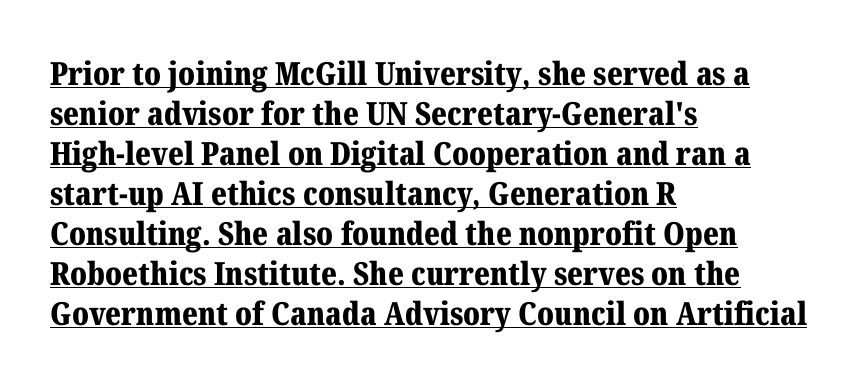
The image shows 32 px bold serif type, upright; set left-aligned, normal line spacing (1.25x), normal letter spacing, underlined; medium stroke contrast and a medium x-height.
